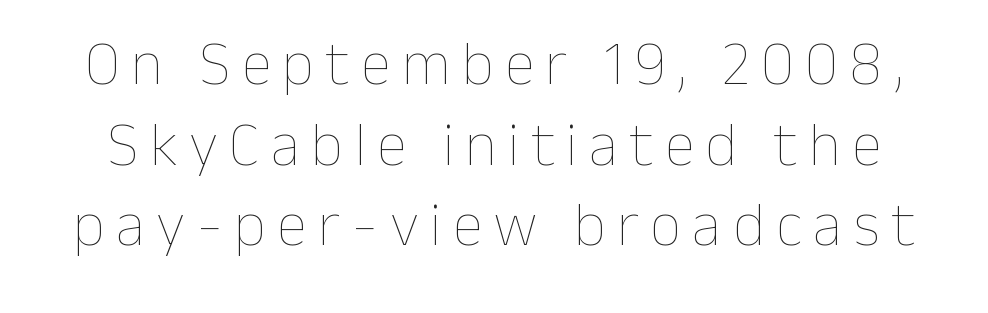
Q: Is the text bold? A: No.
Q: Is the text italic (slanted)? A: No, it is upright.
Q: Is the text underlined? A: No.
Q: Is the spacing between lines tight, normal or loose? A: Normal.
Q: Width (condensed, normal, or wide)? A: Normal.
Q: Stroke contrast? A: Low.
Q: x-height? A: Medium.
Q: Monospaced? A: No.
